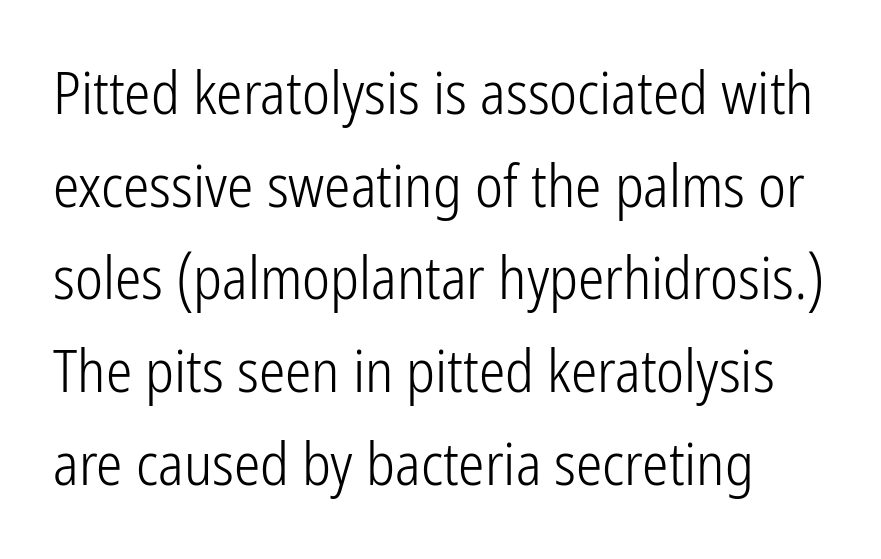
Does extra space separate the letters? No, they use regular spacing. What's the leading like? Ordinary, nothing unusual. Vertical stems look standard width or narrower in stroke. Note: no serifs on the glyphs.
